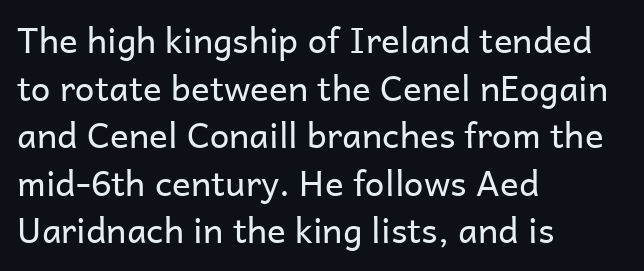
The image shows 35 px regular-weight sans-serif type, upright; set left-aligned, normal line spacing (1.36x), normal letter spacing, not underlined; low stroke contrast and a medium x-height.
